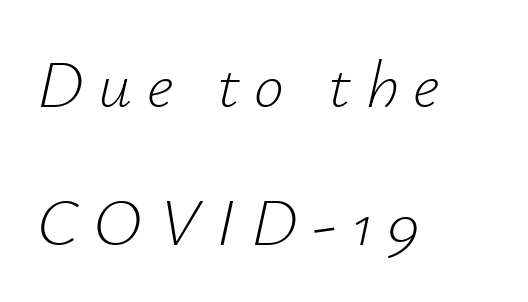
Q: Is the text bold? A: No.
Q: Is the text italic (slanted)? A: Yes, it leans right by about 12 degrees.
Q: Is the text underlined? A: No.
Q: How is the paragraph aligned? A: Left-aligned.
Q: Is the spacing between letters normal or unusually wide? A: Unusually wide.
Q: Is the spacing between lines tight, normal or loose? A: Loose.
Q: Width (condensed, normal, or wide)? A: Normal.
Q: Stroke contrast? A: Low.
Q: x-height? A: Small.
Q: Monospaced? A: No.
